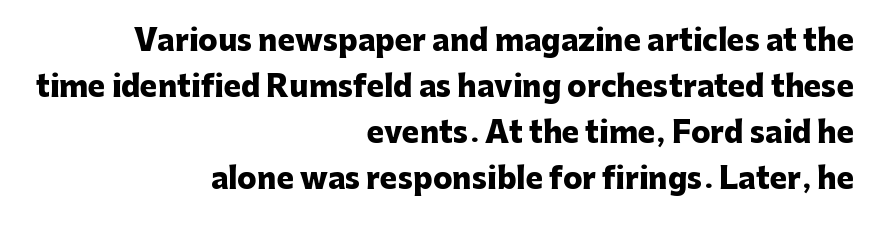
If you measured baseline to baseline, you'd find a middling distance. Words float on clear page, feet unadorned. Typesetter's note: full bold, strokes at maximum text heaviness. The font's upright variant was chosen for this text. Note the varied advance widths — an 'i' is clearly narrower than an 'm'. The horizontal fit of the characters is conventional and even.
